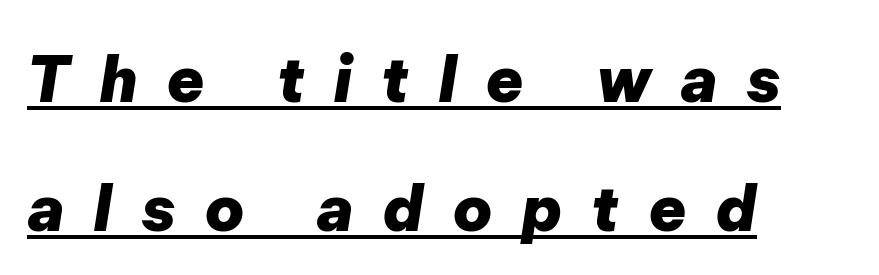
The image shows 62 px heavy type, italic (leaning right); set left-aligned, loose line spacing (2.08x), unusually wide letter spacing (+0.46 em), underlined; low stroke contrast and a medium x-height.
